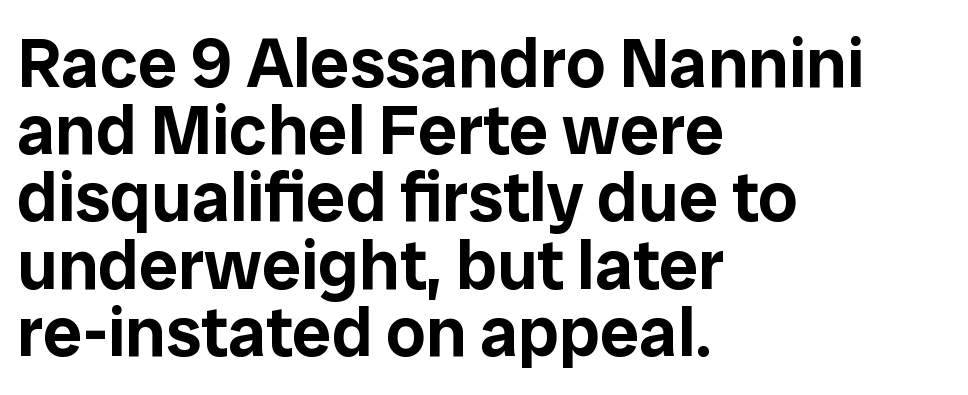
{"serif": "no", "italic": "no", "width": "normal", "stroke_contrast": "low", "x_height": "medium", "monospaced": "no", "underline": "no", "align": "left", "line_spacing": "tight", "line_spacing_ratio": 0.96, "letter_spacing": "normal", "letter_spacing_em": 0.0, "glyph_px": 70}
